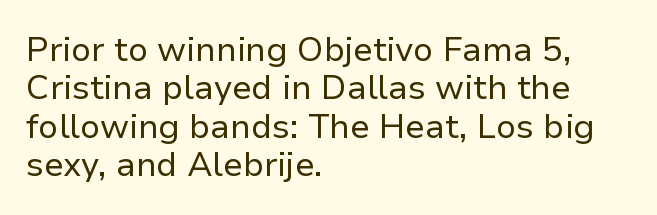
{"serif": "no", "italic": "no", "bold": "no", "weight": "regular", "width": "normal", "stroke_contrast": "low", "x_height": "medium", "monospaced": "no", "underline": "no", "align": "left", "line_spacing": "tight", "line_spacing_ratio": 1.13, "letter_spacing": "normal", "letter_spacing_em": 0.0, "glyph_px": 34}
